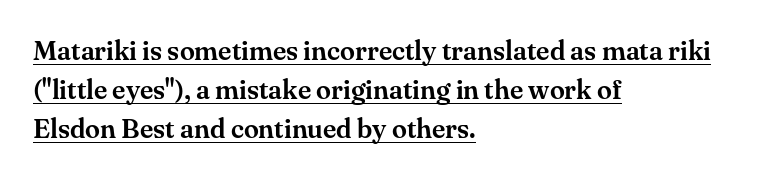
{"italic": "no", "underline": "yes", "align": "left", "line_spacing": "normal", "line_spacing_ratio": 1.44, "letter_spacing": "normal", "letter_spacing_em": 0.0, "glyph_px": 27}
